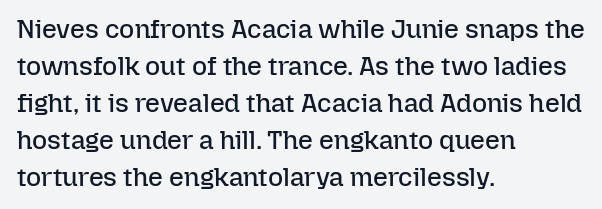
Rule under the text: the space is simply empty. The tracking reads as untouched default to a designer's eye. Compared with a typical body face, this is equally light or lighter still. A student would call this left alignment; a typographer would say flush left, rag right. The rows are spaced the way most documents space them.
